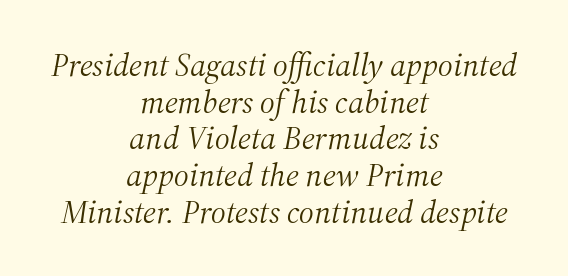
{"serif": "yes", "italic": "yes", "lean": "right", "slant_degrees": 12, "bold": "no", "weight": "light", "width": "normal", "stroke_contrast": "medium", "x_height": "medium", "monospaced": "no", "underline": "no", "align": "center", "line_spacing": "tight", "line_spacing_ratio": 1.11, "letter_spacing": "normal", "letter_spacing_em": 0.0, "glyph_px": 33}
